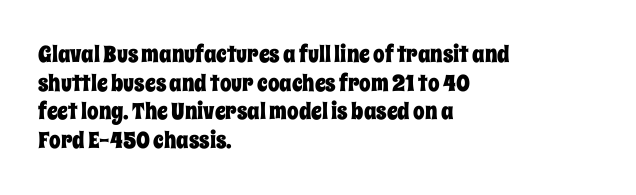
Each line starts at the same left margin while the right side varies. This sample uses plain, unmodified letter spacing. Only glyphs here, with clear space below each row. The letters stand upright; this is a roman face.
